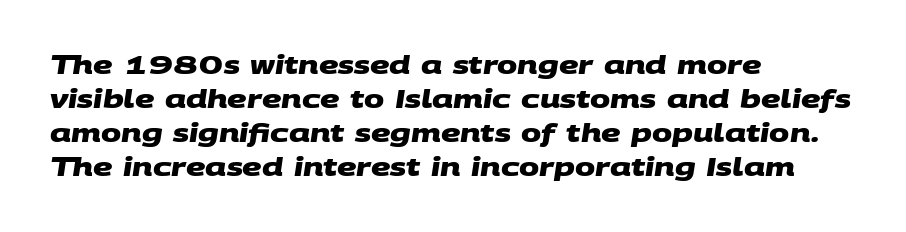
Q: Is the text bold? A: Yes.
Q: Is the text underlined? A: No.
Q: How is the paragraph aligned? A: Left-aligned.
Q: Is the spacing between letters normal or unusually wide? A: Normal.
Q: Is the spacing between lines tight, normal or loose? A: Normal.
